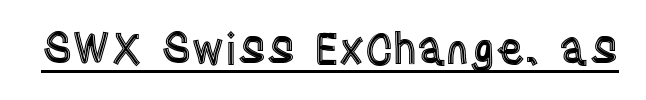
{"italic": "no", "width": "condensed", "x_height": "large", "monospaced": "no", "underline": "yes", "letter_spacing": "normal", "letter_spacing_em": 0.0, "glyph_px": 43}
